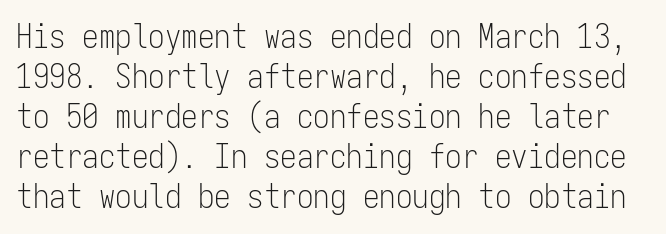
Q: Is the text bold? A: No.
Q: Is the text italic (slanted)? A: No, it is upright.
Q: Is the typeface a serif or a sans-serif typeface? A: Sans-serif.
Q: Is the text underlined? A: No.
Q: Is the spacing between letters normal or unusually wide? A: Normal.
Q: Width (condensed, normal, or wide)? A: Condensed.
Q: Stroke contrast? A: Low.
Q: x-height? A: Medium.
Q: Monospaced? A: Yes.
